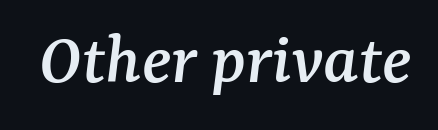
The image shows 75 px serif type, italic (leaning right); set normal letter spacing, not underlined; medium stroke contrast and a medium x-height.
